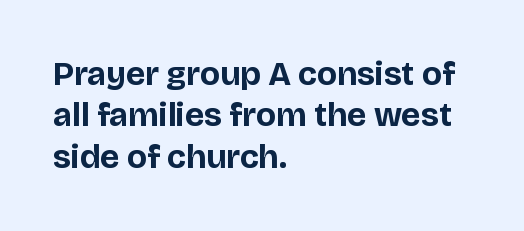
Q: Is the text bold? A: Yes.
Q: Is the text italic (slanted)? A: No, it is upright.
Q: Is the typeface a serif or a sans-serif typeface? A: Sans-serif.
Q: Is the text underlined? A: No.
Q: How is the paragraph aligned? A: Left-aligned.
Q: Is the spacing between letters normal or unusually wide? A: Normal.
Q: Width (condensed, normal, or wide)? A: Normal.
Q: Stroke contrast? A: Low.
Q: x-height? A: Large.
Q: Monospaced? A: No.
